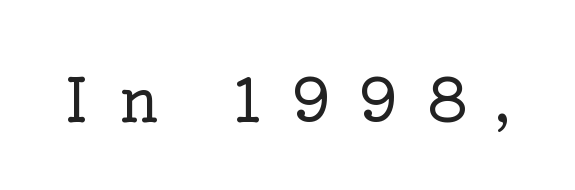
Every stem runs plumb, perpendicular to the baseline. Classification — serif. Spacing between characters has been opened up far beyond the box default. You could not count columns in this text — the font is proportionally spaced. Each row of text sits above clean, open space.
